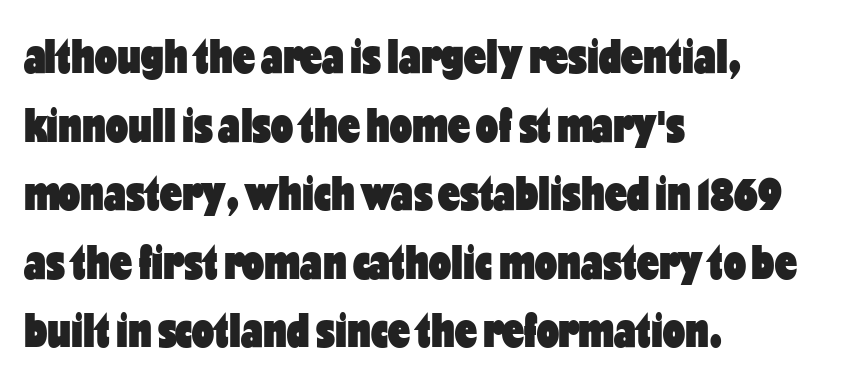
Glyph-to-glyph distance matches everyday printed text. The passage shown stacks its lines at a standard gap. Do the characters align in a grid? No, the font is proportional. The letters stand straight up with perfectly vertical stems. The typesetter chose a ragged-right arrangement here.
